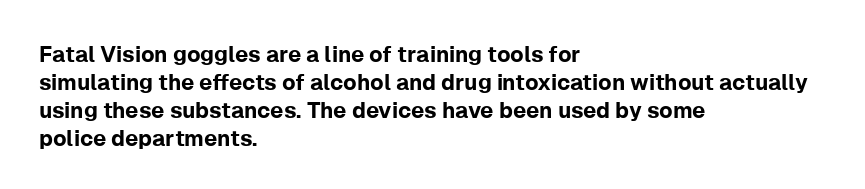
Q: Is the text italic (slanted)? A: No, it is upright.
Q: Is the text underlined? A: No.
Q: How is the paragraph aligned? A: Left-aligned.
Q: Is the spacing between letters normal or unusually wide? A: Normal.
Q: Is the spacing between lines tight, normal or loose? A: Normal.
